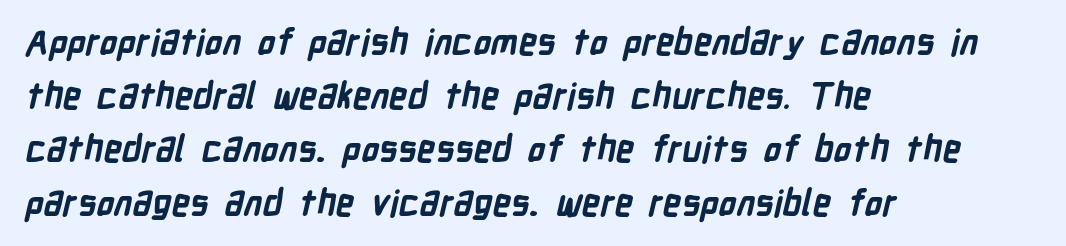
Leading matches the norm, producing a regular column. Typesetter's note: full bold, strokes at maximum text heaviness. Check the space under the baseline: it is left empty. A sans-serif font was chosen for this passage. Spacing verdict: proportional, widths tailored to each character.
